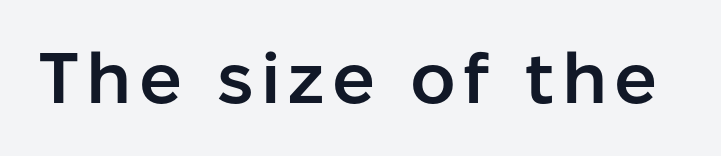
The image shows 71 px semibold sans-serif type, upright; set not underlined; low stroke contrast and a medium x-height.
